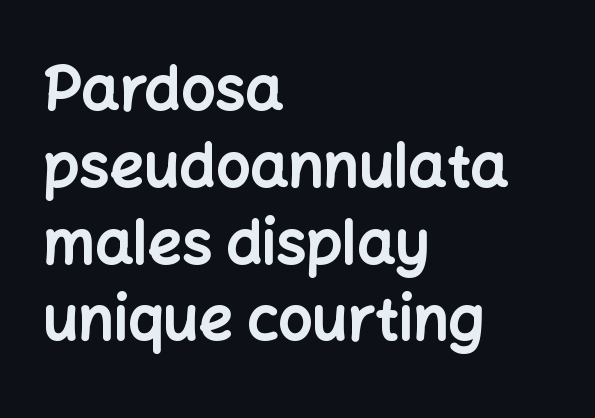
The image shows 60 px bold sans-serif type, upright; set left-aligned, normal line spacing (1.28x), normal letter spacing, not underlined; low stroke contrast and a medium x-height.
